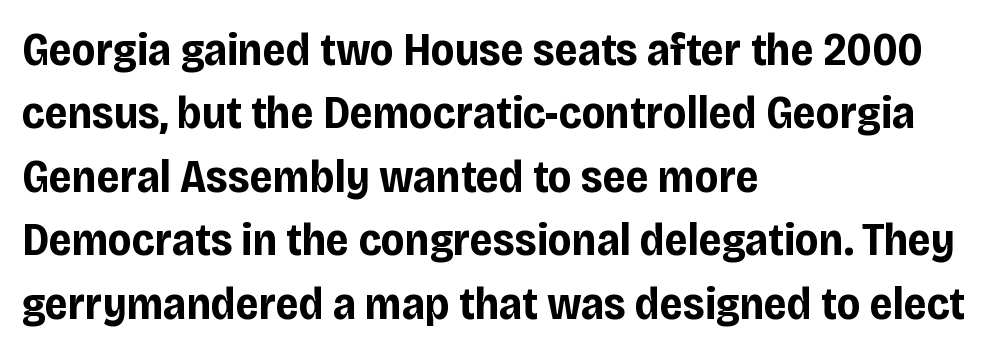
Q: Is the text bold? A: Yes.
Q: Is the text italic (slanted)? A: No, it is upright.
Q: Is the typeface a serif or a sans-serif typeface? A: Sans-serif.
Q: Is the text underlined? A: No.
Q: How is the paragraph aligned? A: Left-aligned.
Q: Is the spacing between letters normal or unusually wide? A: Normal.
Q: Is the spacing between lines tight, normal or loose? A: Normal.
Q: Width (condensed, normal, or wide)? A: Condensed.
Q: Stroke contrast? A: Low.
Q: x-height? A: Large.
Q: Monospaced? A: No.
